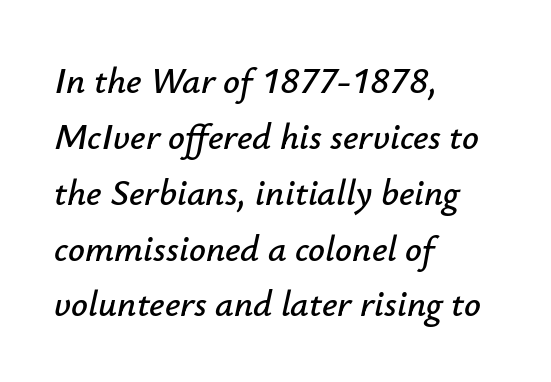
Q: Is the text italic (slanted)? A: Yes, it leans right by about 12 degrees.
Q: Is the text underlined? A: No.
Q: How is the paragraph aligned? A: Left-aligned.
Q: Is the spacing between letters normal or unusually wide? A: Normal.
Q: Is the spacing between lines tight, normal or loose? A: Normal.
Q: Width (condensed, normal, or wide)? A: Normal.
Q: Stroke contrast? A: Low.
Q: x-height? A: Small.
Q: Monospaced? A: No.
